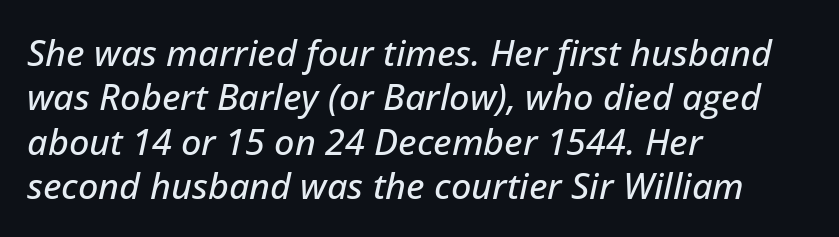
Each line starts at the same left margin while the right side varies. Words appear dense and cohesive because spacing is normal. The words here are not underlined. Style check: oblique.
